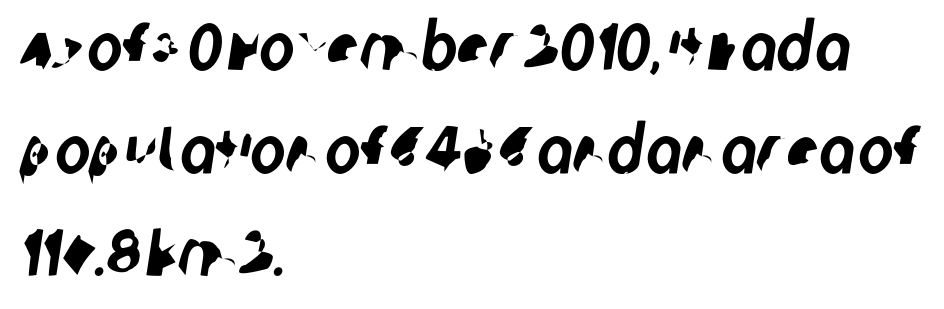
Q: Is the typeface a serif or a sans-serif typeface? A: Sans-serif.
Q: Is the text underlined? A: No.
Q: How is the paragraph aligned? A: Left-aligned.
Q: Is the spacing between letters normal or unusually wide? A: Normal.
Q: Is the spacing between lines tight, normal or loose? A: Normal.
Q: Width (condensed, normal, or wide)? A: Condensed.
Q: Stroke contrast? A: Low.
Q: x-height? A: Large.
Q: Monospaced? A: No.
